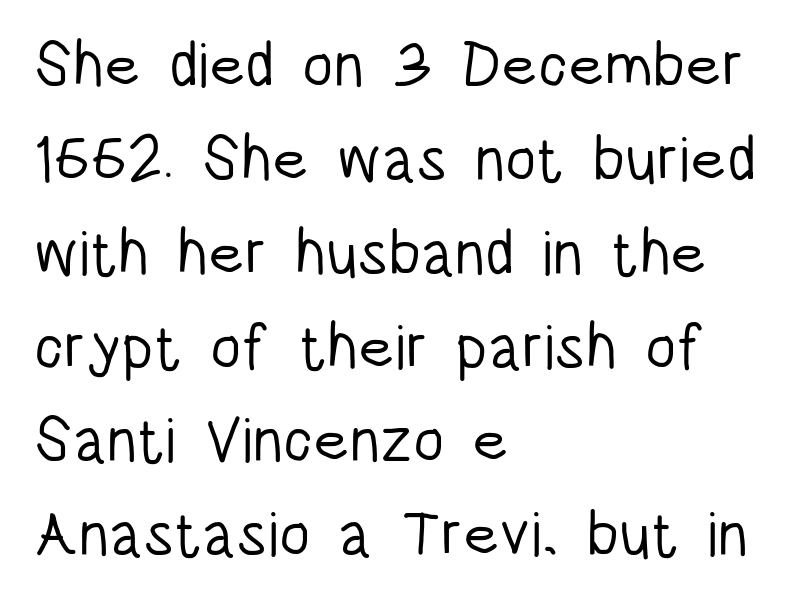
Is the stroke heavy? The answer is a plain regular-or-lighter. The specimen reads as upright at a glance. Character widths vary here, with narrow letters taking less room than wide ones. The passage is arranged the way most books set body copy — flush left. Leading matches the norm, producing a regular column.
